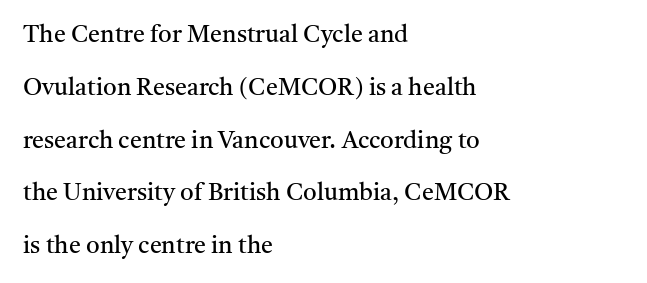
{"italic": "no", "bold": "no", "underline": "no", "align": "left", "line_spacing": "loose", "line_spacing_ratio": 2.2, "letter_spacing": "normal", "letter_spacing_em": 0.0, "glyph_px": 24}
